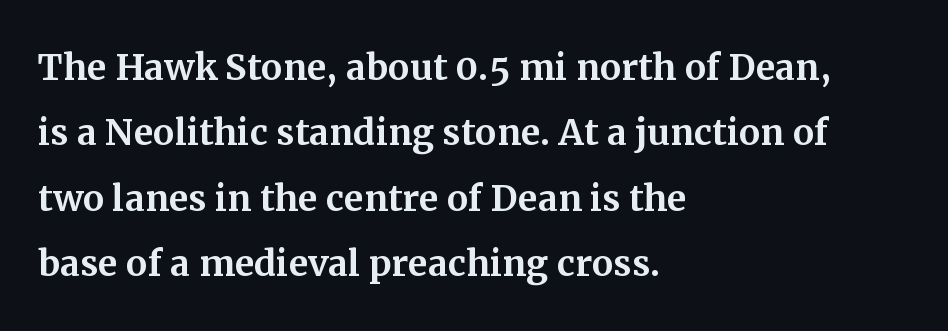
{"serif": "yes", "italic": "no", "width": "normal", "stroke_contrast": "medium", "x_height": "medium", "monospaced": "no", "underline": "no", "align": "left", "line_spacing": "normal", "line_spacing_ratio": 1.36, "letter_spacing": "normal", "letter_spacing_em": 0.0, "glyph_px": 48}
